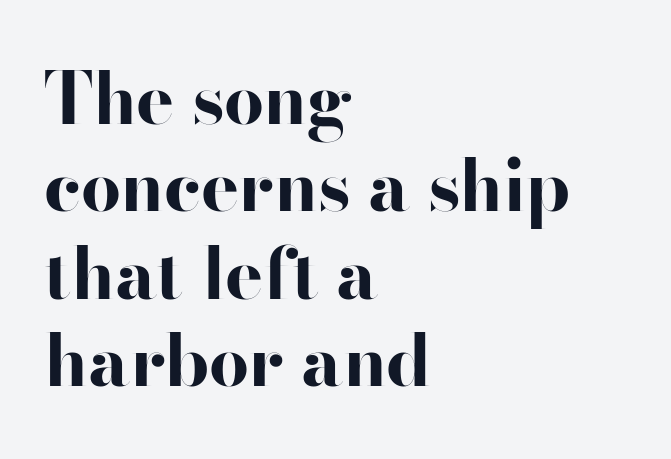
{"serif": "no", "italic": "no", "bold": "yes", "weight": "bold", "width": "wide", "stroke_contrast": "high", "x_height": "small", "monospaced": "no", "underline": "no", "align": "left", "line_spacing_ratio": 1.23, "letter_spacing": "normal", "letter_spacing_em": 0.0, "glyph_px": 71}
